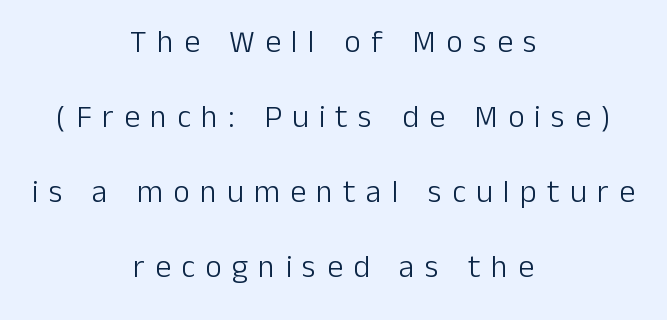
Q: Is the text bold? A: No.
Q: Is the text italic (slanted)? A: No, it is upright.
Q: Is the typeface a serif or a sans-serif typeface? A: Sans-serif.
Q: Is the text underlined? A: No.
Q: How is the paragraph aligned? A: Centered.
Q: Is the spacing between letters normal or unusually wide? A: Unusually wide.
Q: Is the spacing between lines tight, normal or loose? A: Loose.
Q: Width (condensed, normal, or wide)? A: Normal.
Q: Stroke contrast? A: Low.
Q: x-height? A: Medium.
Q: Monospaced? A: No.
